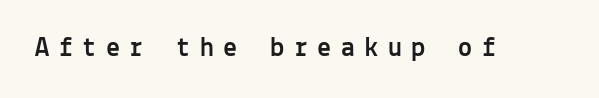
Is the letter spacing exaggerated? Yes — the characters are pushed far apart. Fixed-width glyphs throughout — classic coding-font behaviour. The type family on display is of the sans-serif kind. The specimen reads as upright at a glance. A bare baseline throughout the passage.
